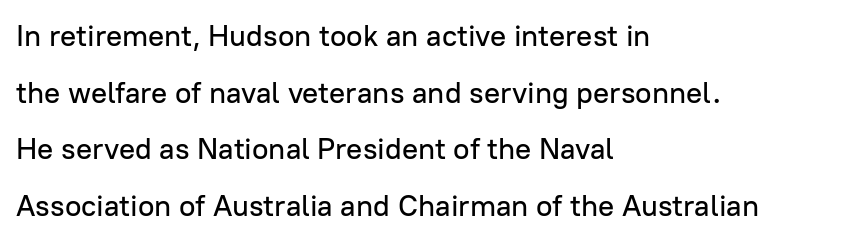
A bare baseline throughout the passage. A classic flush-left, rag-right setting is used for this passage. A sans-serif font was chosen for this passage. The horizontal fit of the characters is conventional and even.
